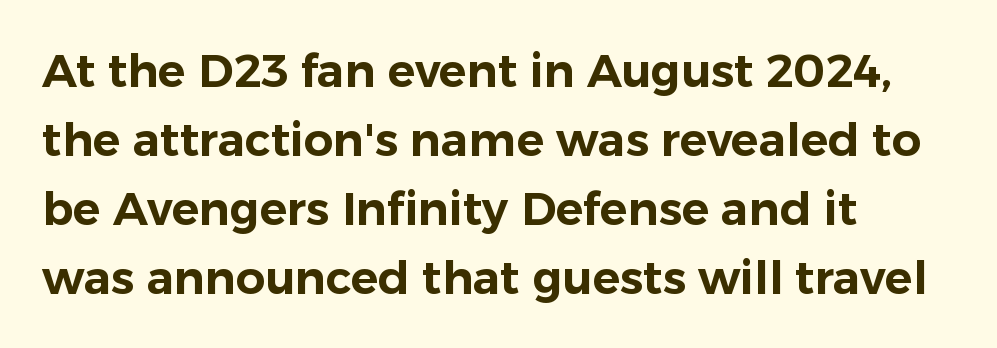
The image shows 46 px sans-serif type, upright; set left-aligned, normal line spacing (1.5x), normal letter spacing, not underlined; low stroke contrast and a medium x-height.
